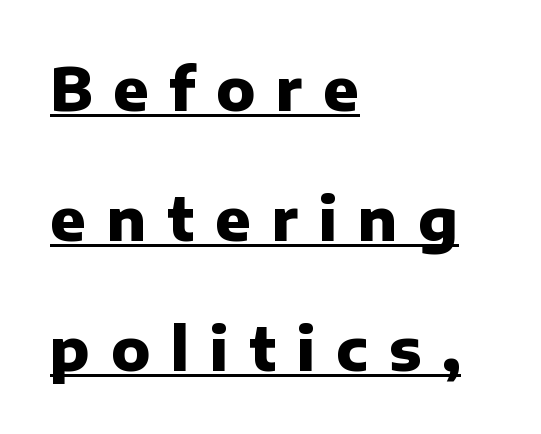
Q: Is the text bold? A: Yes.
Q: Is the text italic (slanted)? A: No, it is upright.
Q: Is the typeface a serif or a sans-serif typeface? A: Sans-serif.
Q: Is the text underlined? A: Yes.
Q: How is the paragraph aligned? A: Left-aligned.
Q: Is the spacing between letters normal or unusually wide? A: Unusually wide.
Q: Is the spacing between lines tight, normal or loose? A: Loose.
Q: Width (condensed, normal, or wide)? A: Normal.
Q: Stroke contrast? A: Low.
Q: x-height? A: Medium.
Q: Monospaced? A: No.
